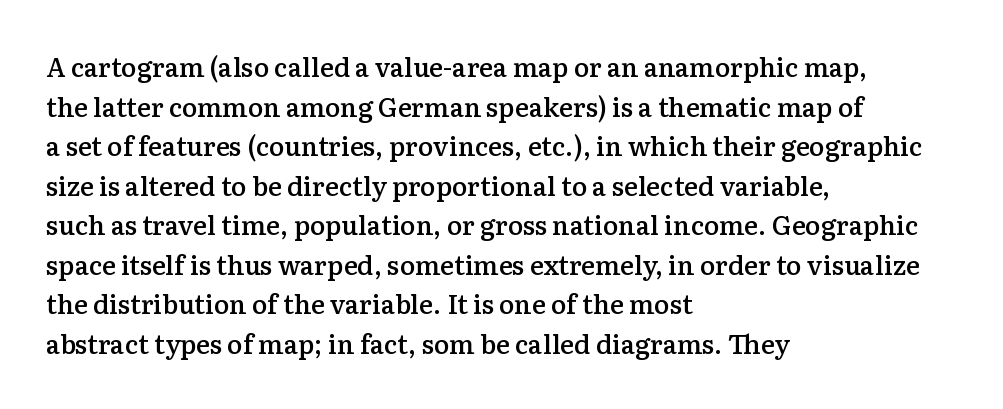
{"italic": "no", "bold": "semi", "underline": "no", "align": "left", "line_spacing": "normal", "line_spacing_ratio": 1.52, "letter_spacing": "normal", "letter_spacing_em": 0.0, "glyph_px": 26}
